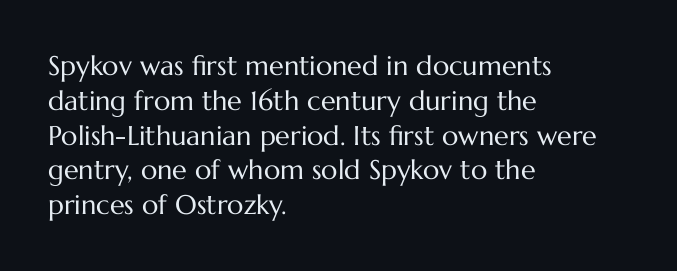
This sample keeps an unexceptional amount of space between lines. Characters remain perfectly vertical along every line. The gap between lines stays unmarked. Is this a heavy cut? Hardly; it is regular or lighter.
